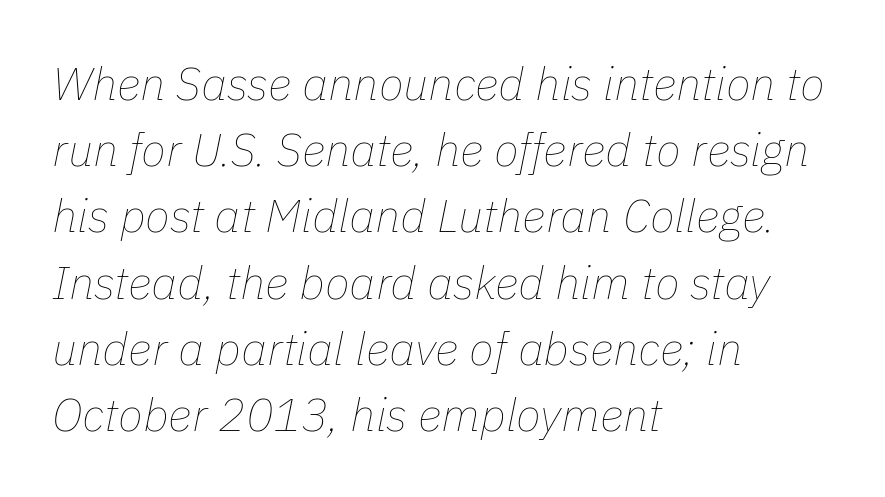
Q: Is the text bold? A: No.
Q: Is the text italic (slanted)? A: Yes, it leans right by about 11 degrees.
Q: Is the text underlined? A: No.
Q: How is the paragraph aligned? A: Left-aligned.
Q: Is the spacing between letters normal or unusually wide? A: Normal.
Q: Is the spacing between lines tight, normal or loose? A: Normal.
Q: Width (condensed, normal, or wide)? A: Normal.
Q: Stroke contrast? A: Low.
Q: x-height? A: Medium.
Q: Monospaced? A: No.
